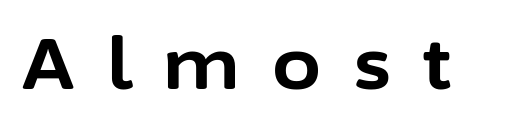
Q: Is the text bold? A: Yes.
Q: Is the text italic (slanted)? A: No, it is upright.
Q: Is the typeface a serif or a sans-serif typeface? A: Sans-serif.
Q: Is the text underlined? A: No.
Q: Is the spacing between letters normal or unusually wide? A: Unusually wide.
Q: Width (condensed, normal, or wide)? A: Normal.
Q: Stroke contrast? A: Low.
Q: x-height? A: Medium.
Q: Monospaced? A: No.
